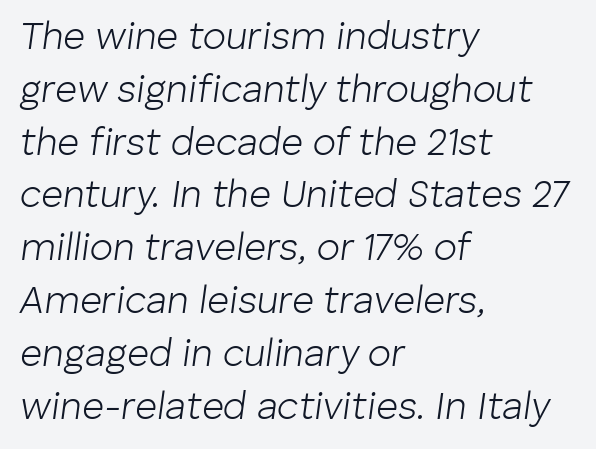
Q: Is the text bold? A: No.
Q: Is the text italic (slanted)? A: Yes, it leans right by about 8 degrees.
Q: Is the text underlined? A: No.
Q: How is the paragraph aligned? A: Left-aligned.
Q: Is the spacing between letters normal or unusually wide? A: Normal.
Q: Is the spacing between lines tight, normal or loose? A: Normal.
Q: Width (condensed, normal, or wide)? A: Normal.
Q: Stroke contrast? A: Low.
Q: x-height? A: Medium.
Q: Monospaced? A: No.
